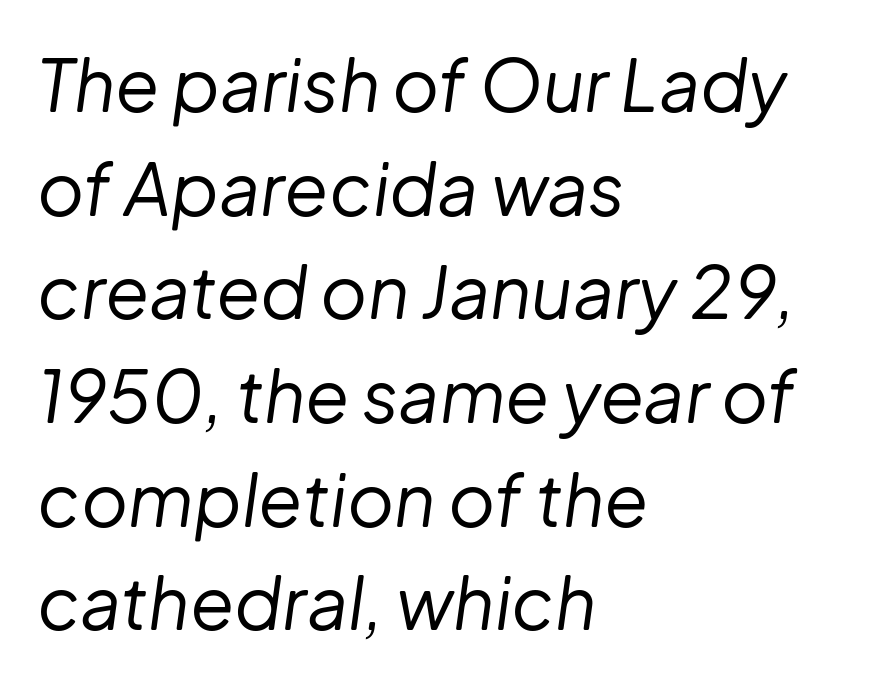
{"italic": "yes", "lean": "right", "slant_degrees": 8, "bold": "no", "weight": "regular", "width": "normal", "stroke_contrast": "low", "x_height": "medium", "monospaced": "no", "underline": "no", "align": "left", "line_spacing": "normal", "line_spacing_ratio": 1.44, "letter_spacing": "normal", "letter_spacing_em": 0.0, "glyph_px": 72}
